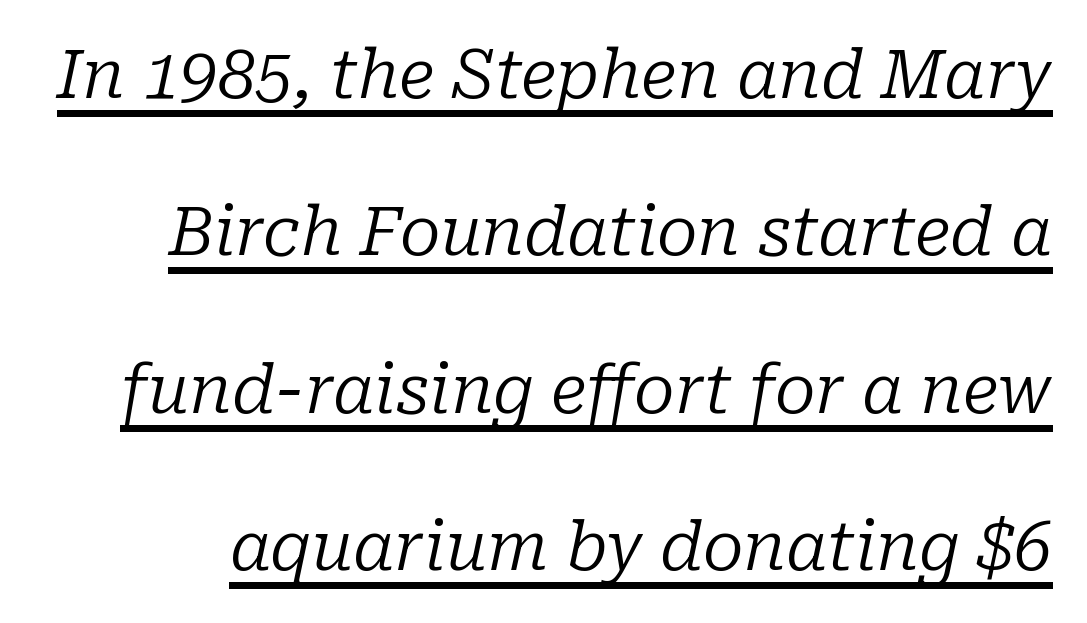
Q: Is the text bold? A: No.
Q: Is the text italic (slanted)? A: Yes, it leans right by about 10 degrees.
Q: Is the typeface a serif or a sans-serif typeface? A: Serif.
Q: Is the text underlined? A: Yes.
Q: Is the spacing between letters normal or unusually wide? A: Normal.
Q: Is the spacing between lines tight, normal or loose? A: Loose.
Q: Width (condensed, normal, or wide)? A: Normal.
Q: Stroke contrast? A: Low.
Q: x-height? A: Medium.
Q: Monospaced? A: No.
